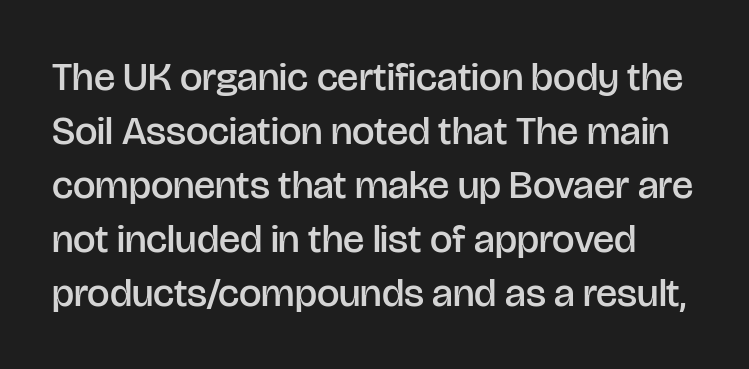
{"serif": "no", "italic": "no", "bold": "semi", "weight": "semibold", "width": "normal", "stroke_contrast": "low", "x_height": "large", "monospaced": "no", "underline": "no", "line_spacing": "normal", "line_spacing_ratio": 1.35, "letter_spacing": "normal", "letter_spacing_em": 0.0, "glyph_px": 40}
